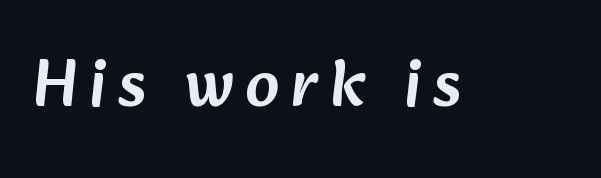
Q: Is the typeface a serif or a sans-serif typeface? A: Sans-serif.
Q: Is the text underlined? A: No.
Q: Width (condensed, normal, or wide)? A: Normal.
Q: Stroke contrast? A: Low.
Q: x-height? A: Medium.
Q: Monospaced? A: No.
